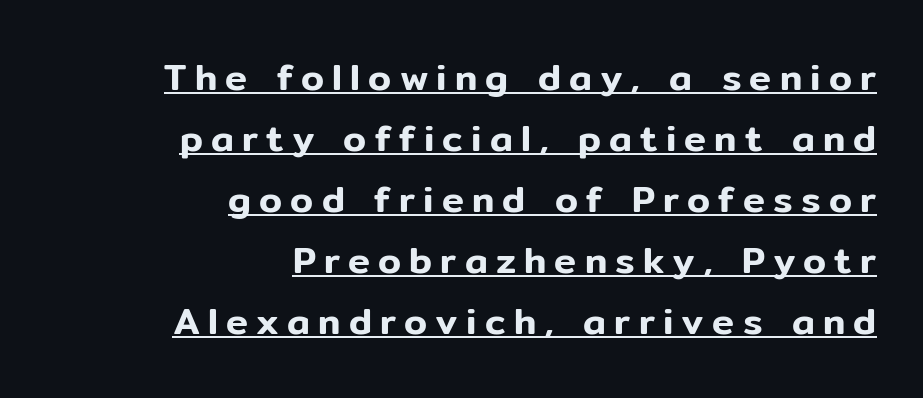
The image shows 37 px sans-serif type, upright; set right-aligned, normal line spacing (1.65x), unusually wide letter spacing (+0.22 em), underlined; low stroke contrast and a medium x-height.
